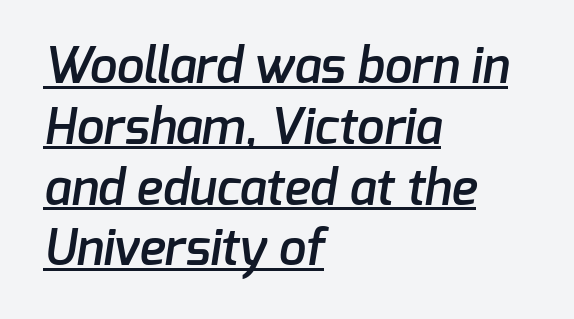
Q: Is the text bold? A: Semi-bold.
Q: Is the typeface a serif or a sans-serif typeface? A: Sans-serif.
Q: Is the text underlined? A: Yes.
Q: How is the paragraph aligned? A: Left-aligned.
Q: Is the spacing between letters normal or unusually wide? A: Normal.
Q: Width (condensed, normal, or wide)? A: Normal.
Q: Stroke contrast? A: Low.
Q: x-height? A: Medium.
Q: Monospaced? A: No.
